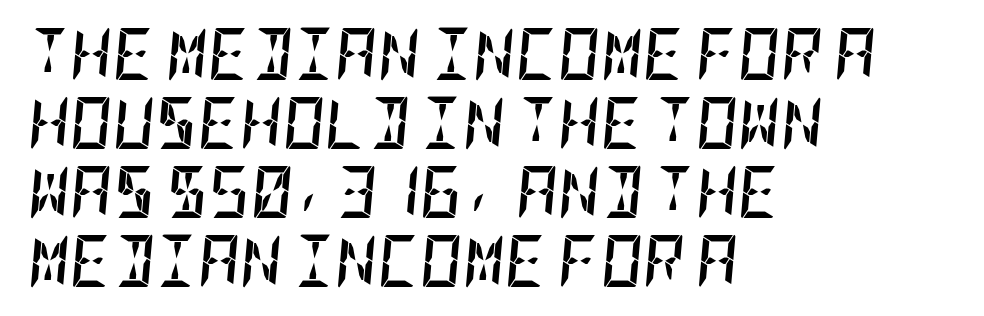
{"italic": "yes", "lean": "right", "slant_degrees": 5, "bold": "yes", "weight": "semibold", "width": "condensed", "stroke_contrast": "low", "x_height": "large", "underline": "no", "align": "left", "line_spacing": "normal", "line_spacing_ratio": 1.33, "letter_spacing": "normal", "letter_spacing_em": 0.0, "glyph_px": 52}
